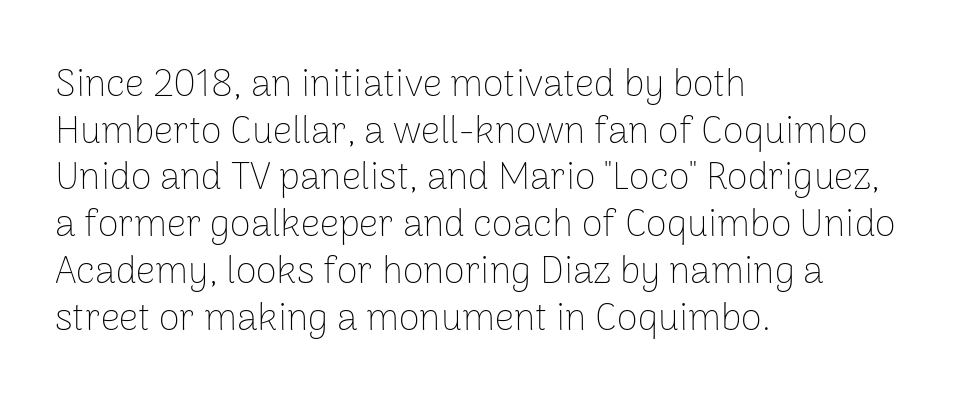
The image shows 38 px thin sans-serif type, upright; set left-aligned, line spacing 1.23x, normal letter spacing, not underlined; low stroke contrast and a medium x-height.
